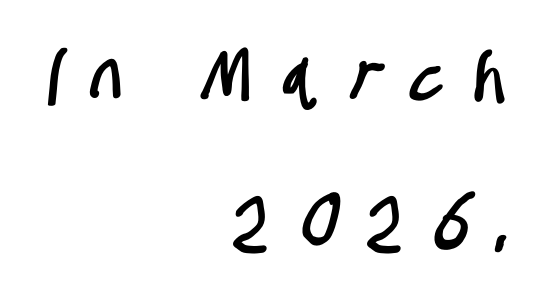
The passage shown is typeset with a sans-serif family. Observe the wide spacing: letters keep a clear distance from each other. Proportional: the letters do not fall into vertical columns. Decoration check: the copy has no underline. Notice how the passage keeps a crisp vertical edge on the right only.
